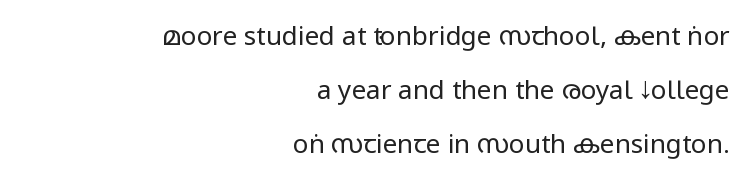
In terms of posture, this sample is upright. Weight: not bold — regular or lighter. Just letters on the line, the space beneath them empty. A typesetter would call this zero additional tracking. Which margin do the lines hug? The right one — the left edge is uneven.
